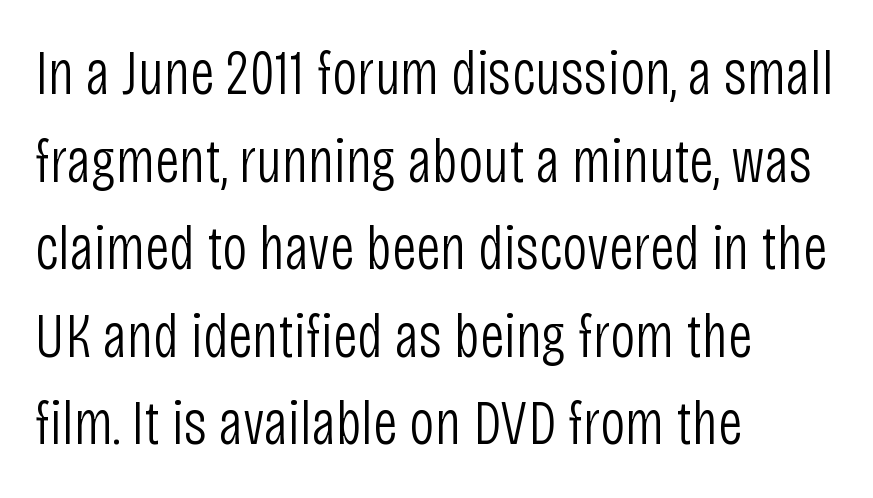
Q: Is the text bold? A: No.
Q: Is the text italic (slanted)? A: No, it is upright.
Q: Is the typeface a serif or a sans-serif typeface? A: Sans-serif.
Q: Is the text underlined? A: No.
Q: How is the paragraph aligned? A: Left-aligned.
Q: Is the spacing between letters normal or unusually wide? A: Normal.
Q: Is the spacing between lines tight, normal or loose? A: Normal.
Q: Width (condensed, normal, or wide)? A: Condensed.
Q: Stroke contrast? A: Low.
Q: x-height? A: Large.
Q: Monospaced? A: No.
